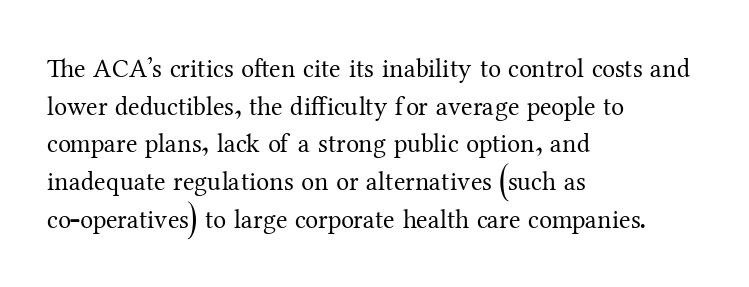
{"italic": "no", "bold": "no", "underline": "no", "align": "left", "line_spacing": "normal", "line_spacing_ratio": 1.45, "letter_spacing": "normal", "letter_spacing_em": 0.0, "glyph_px": 26}
